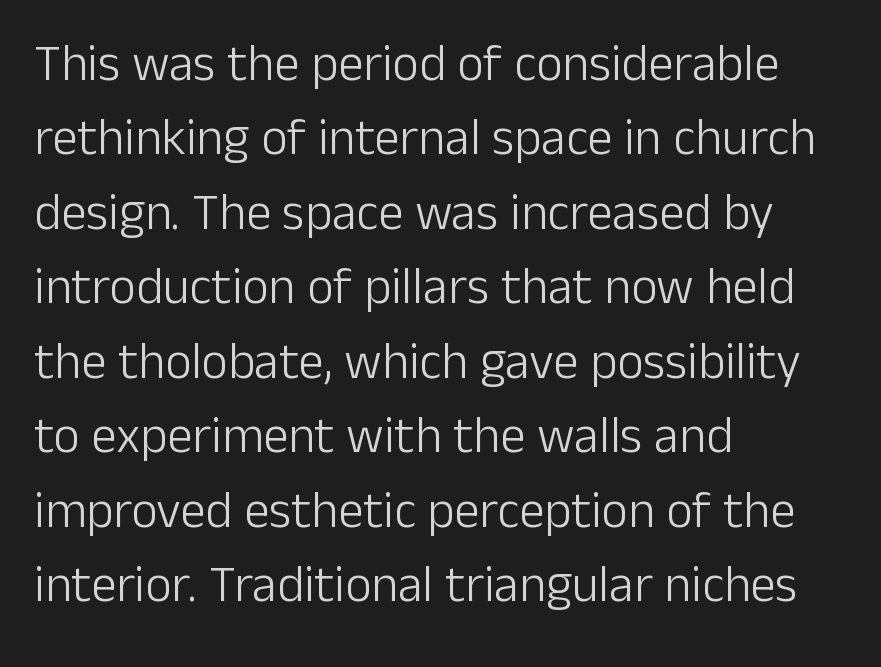
The rendering keeps characters at their native spacing. Vertically, the passage feels balanced, rows spaced as you'd expect. Observe the absence of serifs on each vertical stroke in this sample. Honestly, there is no underline to notice here at all. The setting favours the left margin, as ordinary paragraphs usually do. This is not heavy type; no bold has been used.
